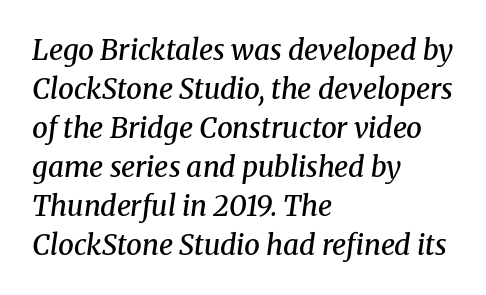
The image shows 28 px semibold serif type, italic (leaning right); set left-aligned, normal line spacing (1.39x), normal letter spacing, not underlined; medium stroke contrast and a medium x-height.
